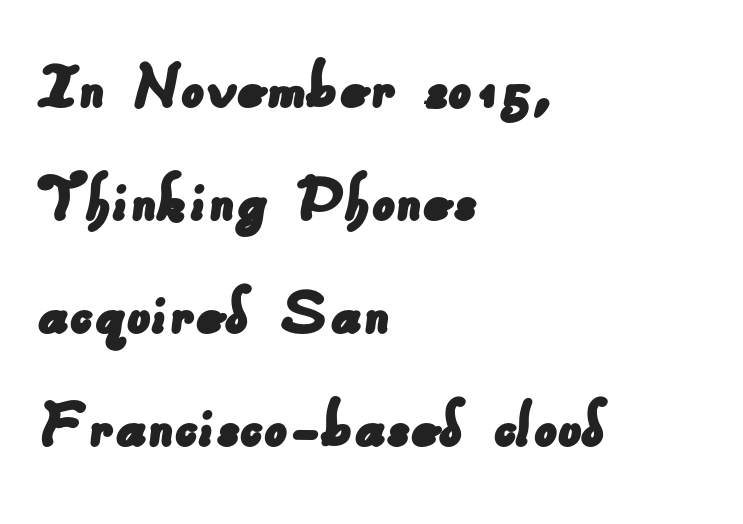
A student would call this left alignment; a typographer would say flush left, rag right. The font family rendered here belongs to the sans-serif group. Rule under the text: the space is simply empty. The tracking reads as untouched default to a designer's eye. Varying glyph widths throughout — classic text-font behaviour. Regarding leading, the lines here are spaced in the standard way.
